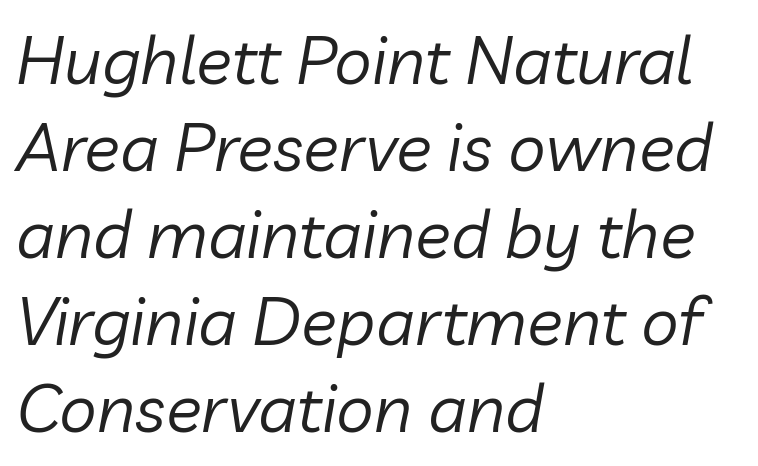
{"italic": "yes", "lean": "right", "slant_degrees": 10, "bold": "no", "weight": "regular", "width": "normal", "stroke_contrast": "low", "x_height": "medium", "monospaced": "no", "underline": "no", "align": "left", "line_spacing": "normal", "line_spacing_ratio": 1.3, "letter_spacing": "normal", "letter_spacing_em": 0.0, "glyph_px": 67}
